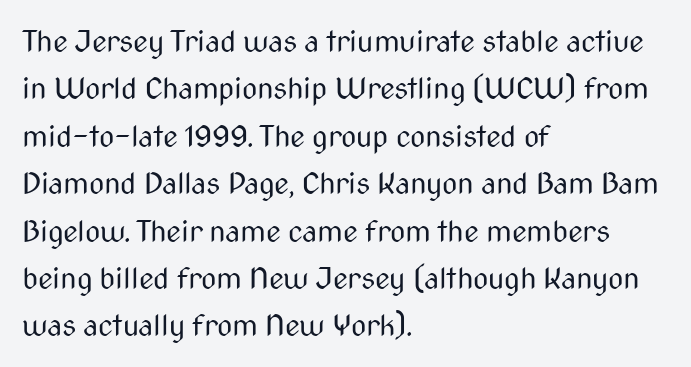
Nothing sits at the stroke ends, so this counts as sans-serif. Does the copy run flush right? No — it runs flush left. Do the characters align in a grid? No, the font is proportional. Any mark beneath the type? The region is blank.
